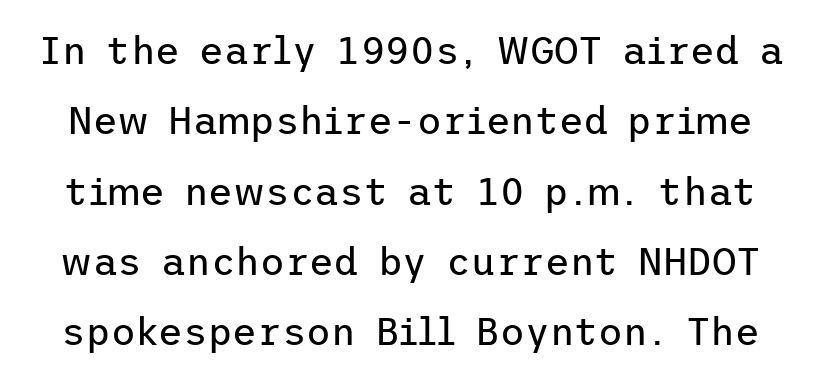
The letterforms sit shoulder to shoulder at normal distance. No extra ink here — the face is not bold. Underlining? Definitely not there. Stroke terminals: plain, sans-serif. Do the letters lean? They stand straight.
